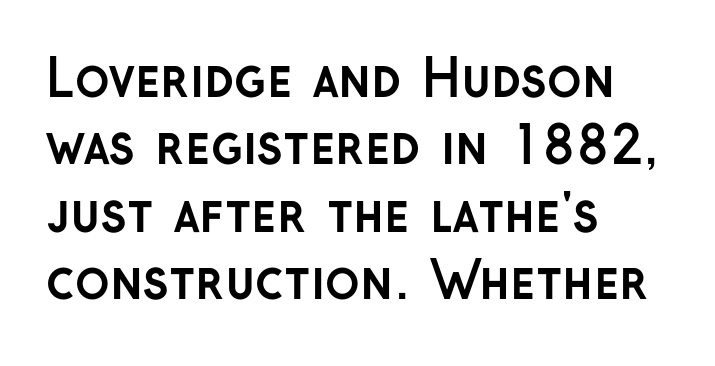
The image shows 51 px semibold sans-serif type, upright; set left-aligned, normal line spacing (1.32x), normal letter spacing, not underlined; low stroke contrast and a medium x-height.
